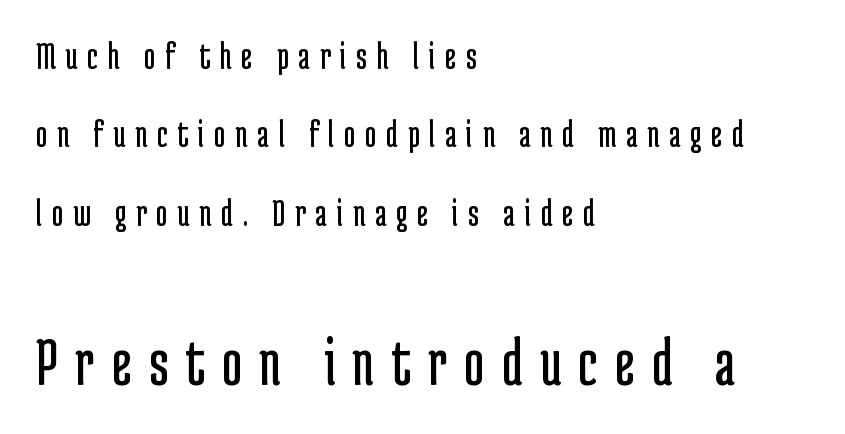
The image shows 69 px regular-weight, condensed sans-serif type, upright; set left-aligned, loose line spacing (2.01x), unusually wide letter spacing (+0.25 em), not underlined; the second (bottom) block is 1.77x larger; low stroke contrast and a medium x-height.
